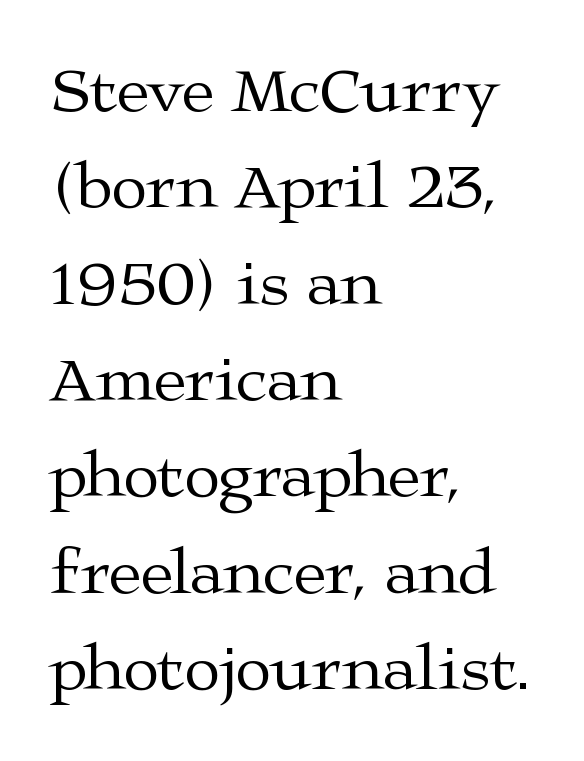
{"serif": "yes", "italic": "no", "bold": "no", "weight": "regular", "width": "wide", "stroke_contrast": "medium", "x_height": "medium", "monospaced": "no", "underline": "no", "align": "left", "line_spacing": "normal", "line_spacing_ratio": 1.46, "letter_spacing": "normal", "letter_spacing_em": 0.0, "glyph_px": 66}
